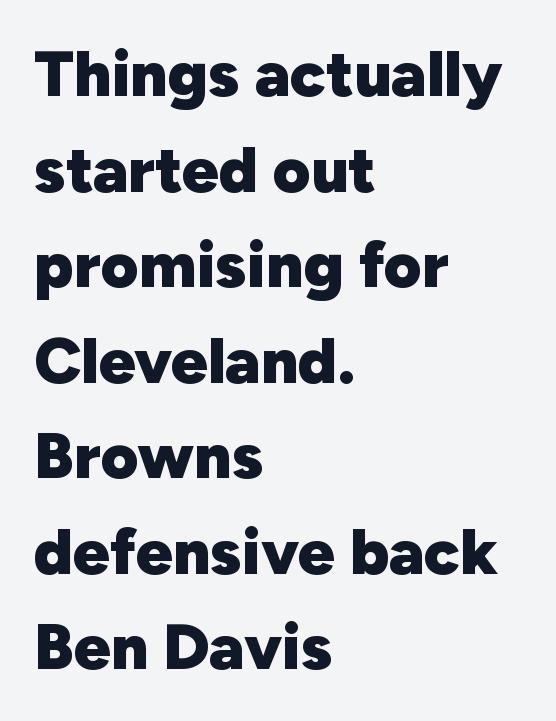
Q: Is the text bold? A: Yes.
Q: Is the text italic (slanted)? A: No, it is upright.
Q: Is the typeface a serif or a sans-serif typeface? A: Sans-serif.
Q: Is the text underlined? A: No.
Q: How is the paragraph aligned? A: Left-aligned.
Q: Is the spacing between letters normal or unusually wide? A: Normal.
Q: Is the spacing between lines tight, normal or loose? A: Normal.
Q: Width (condensed, normal, or wide)? A: Normal.
Q: Stroke contrast? A: Low.
Q: x-height? A: Medium.
Q: Monospaced? A: No.
